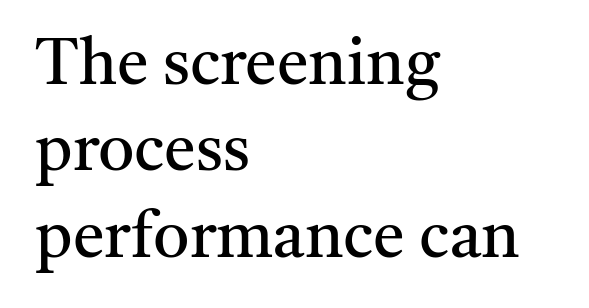
{"serif": "yes", "italic": "no", "bold": "no", "weight": "regular", "width": "normal", "stroke_contrast": "medium", "x_height": "medium", "monospaced": "no", "underline": "no", "align": "left", "line_spacing": "normal", "line_spacing_ratio": 1.35, "letter_spacing": "normal", "letter_spacing_em": 0.0, "glyph_px": 64}
